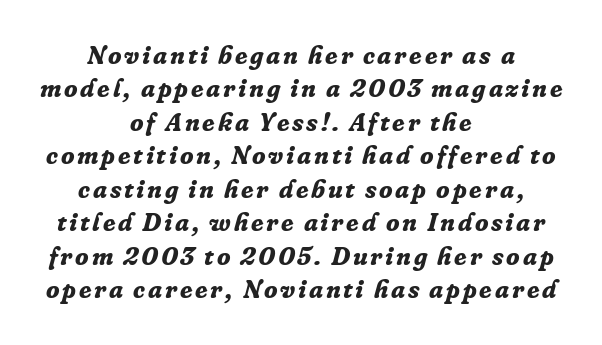
The image shows 25 px bold type, italic (leaning right); set centered, normal line spacing (1.34x), not underlined.
